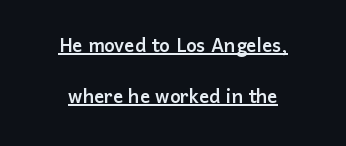
{"italic": "no", "underline": "yes", "align": "center", "line_spacing": "loose", "line_spacing_ratio": 2.05, "letter_spacing": "normal", "letter_spacing_em": 0.0, "glyph_px": 25}
